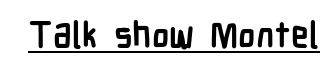
The image shows 36 px semibold, condensed sans-serif type, upright; set normal letter spacing, underlined; low stroke contrast and a medium x-height.
